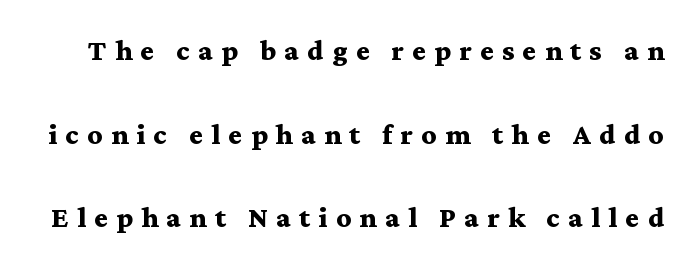
The image shows 37 px semibold, wide serif type, upright; set loose line spacing (2.26x), unusually wide letter spacing (+0.22 em), not underlined; medium stroke contrast and a medium x-height.
